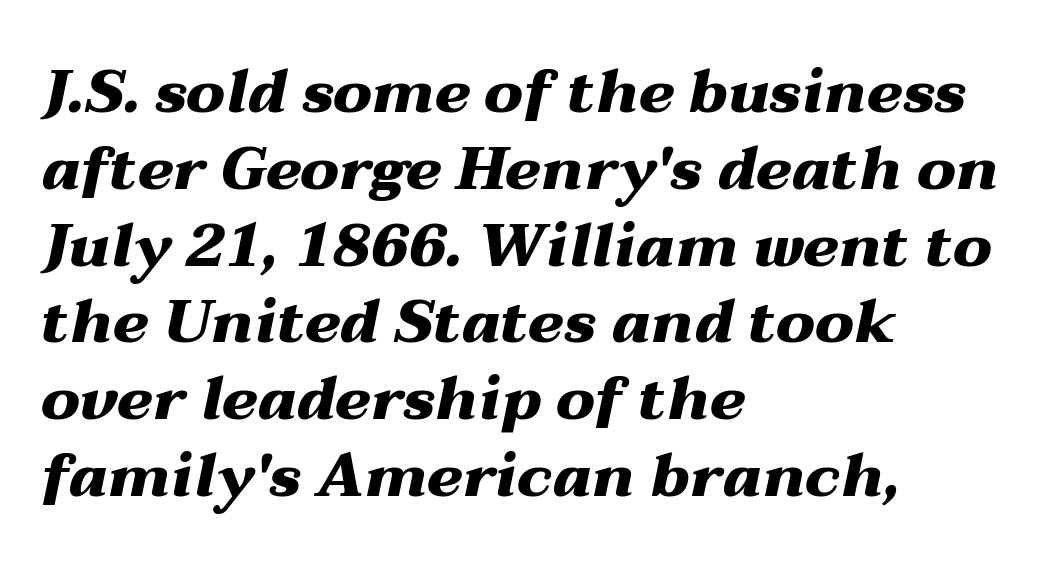
Q: Is the text bold? A: Yes.
Q: Is the text italic (slanted)? A: Yes, it leans right by about 12 degrees.
Q: Is the text underlined? A: No.
Q: How is the paragraph aligned? A: Left-aligned.
Q: Is the spacing between letters normal or unusually wide? A: Normal.
Q: Is the spacing between lines tight, normal or loose? A: Normal.
Q: Width (condensed, normal, or wide)? A: Wide.
Q: Stroke contrast? A: Medium.
Q: x-height? A: Medium.
Q: Monospaced? A: No.
